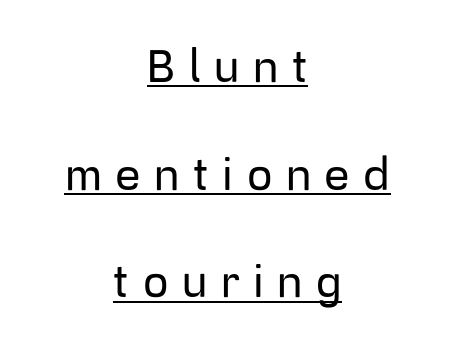
Q: Is the text italic (slanted)? A: No, it is upright.
Q: Is the typeface a serif or a sans-serif typeface? A: Sans-serif.
Q: Is the text underlined? A: Yes.
Q: How is the paragraph aligned? A: Centered.
Q: Is the spacing between letters normal or unusually wide? A: Unusually wide.
Q: Is the spacing between lines tight, normal or loose? A: Loose.
Q: Width (condensed, normal, or wide)? A: Normal.
Q: Stroke contrast? A: Low.
Q: x-height? A: Medium.
Q: Monospaced? A: No.
